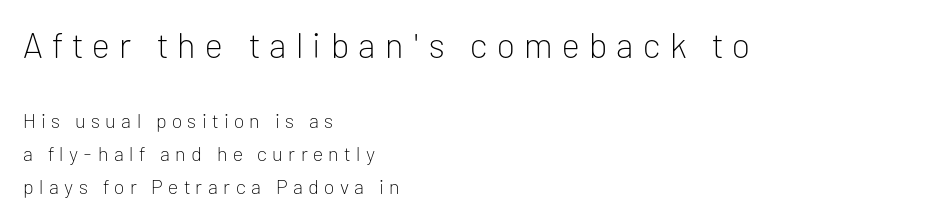
Q: Is the text bold? A: No.
Q: Is the text italic (slanted)? A: No, it is upright.
Q: Is the typeface a serif or a sans-serif typeface? A: Sans-serif.
Q: Is the text underlined? A: No.
Q: How is the paragraph aligned? A: Left-aligned.
Q: Is the spacing between letters normal or unusually wide? A: Unusually wide.
Q: Is the spacing between lines tight, normal or loose? A: Normal.
Q: Which block of text is set in a larger size, the first (top) or the second (bottom)? A: The first (top) one.
Q: Width (condensed, normal, or wide)? A: Normal.
Q: Stroke contrast? A: Low.
Q: x-height? A: Medium.
Q: Monospaced? A: No.
